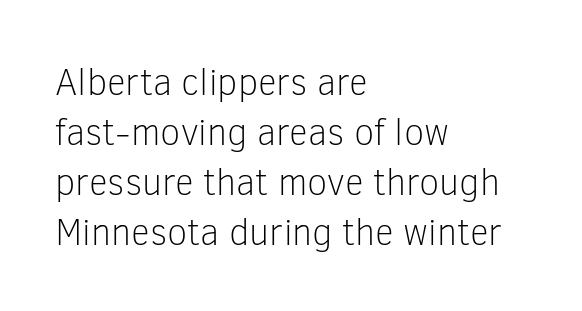
The image shows 37 px light sans-serif type, upright; set left-aligned, normal line spacing (1.35x), normal letter spacing, not underlined; low stroke contrast and a medium x-height.
